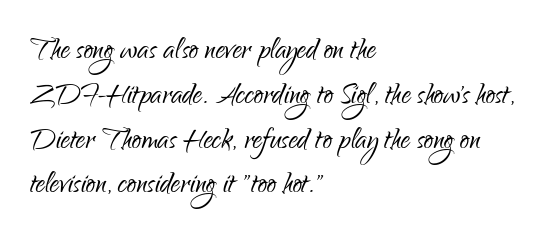
Q: Is the text bold? A: No.
Q: Is the text italic (slanted)? A: Yes.
Q: Is the typeface a serif or a sans-serif typeface? A: Sans-serif.
Q: Is the text underlined? A: No.
Q: How is the paragraph aligned? A: Left-aligned.
Q: Is the spacing between letters normal or unusually wide? A: Normal.
Q: Width (condensed, normal, or wide)? A: Condensed.
Q: Stroke contrast? A: Low.
Q: x-height? A: Small.
Q: Monospaced? A: No.
